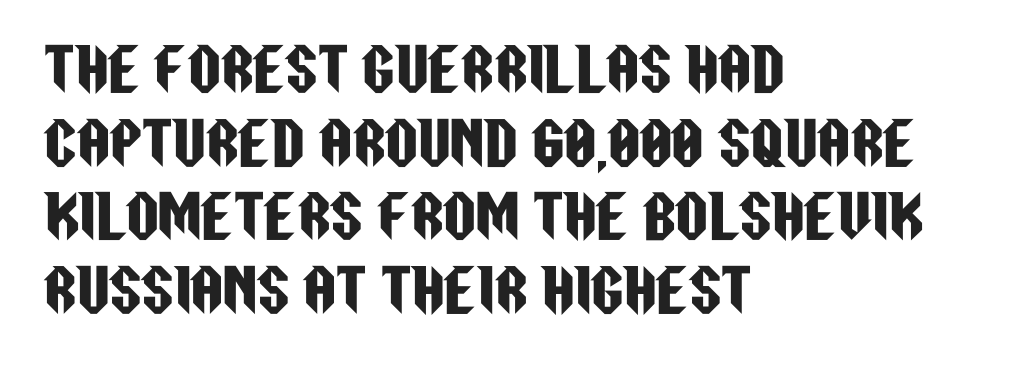
{"serif": "no", "italic": "no", "width": "condensed", "stroke_contrast": "low", "x_height": "large", "monospaced": "no", "underline": "no", "align": "left", "line_spacing": "normal", "line_spacing_ratio": 1.29, "letter_spacing": "normal", "letter_spacing_em": 0.0, "glyph_px": 57}
